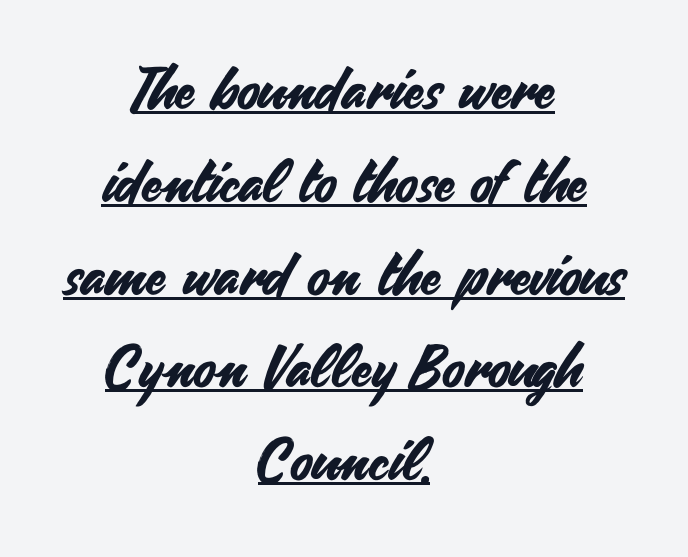
Spacing verdict: proportional, widths tailored to each character. One-word summary of the alignment: center. Underlined type. How would I describe the line gaps? Plain and ordinary. Grotesque or geometric, the face here clearly has no serifs.
